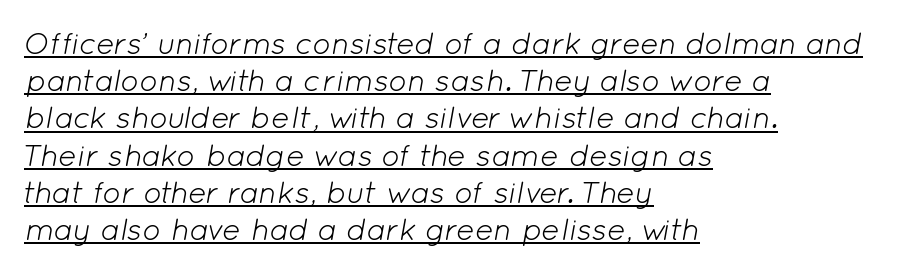
Q: Is the text bold? A: No.
Q: Is the text italic (slanted)? A: Yes, it leans right by about 12 degrees.
Q: Is the text underlined? A: Yes.
Q: How is the paragraph aligned? A: Left-aligned.
Q: Is the spacing between letters normal or unusually wide? A: Normal.
Q: Width (condensed, normal, or wide)? A: Normal.
Q: Stroke contrast? A: Low.
Q: x-height? A: Medium.
Q: Monospaced? A: No.
